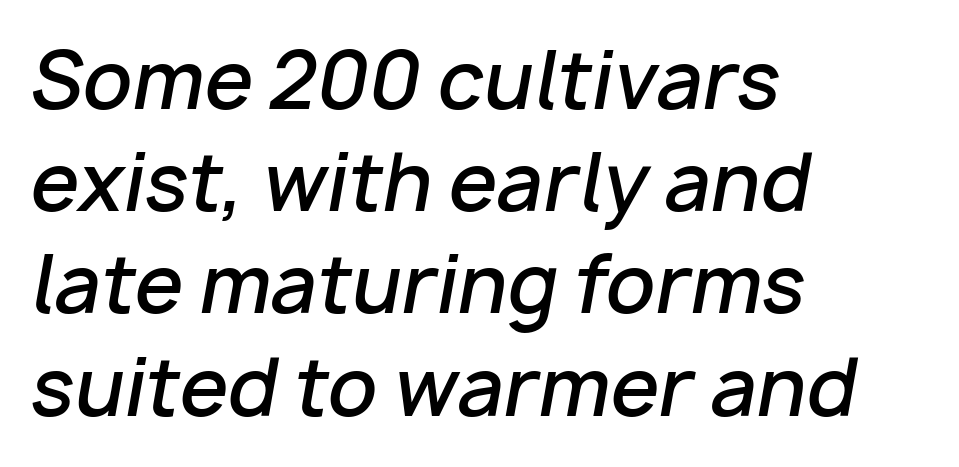
{"italic": "yes", "lean": "right", "slant_degrees": 10, "bold": "semi", "weight": "semibold", "width": "normal", "stroke_contrast": "low", "x_height": "medium", "monospaced": "no", "underline": "no", "align": "left", "line_spacing": "normal", "line_spacing_ratio": 1.31, "letter_spacing": "normal", "letter_spacing_em": 0.0, "glyph_px": 78}
